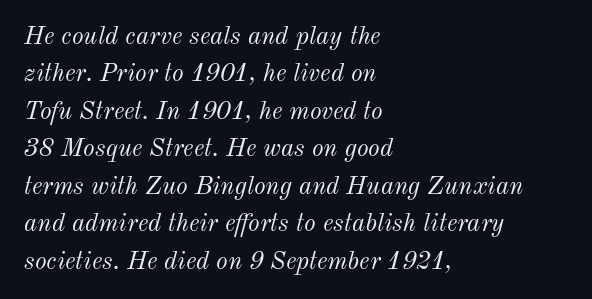
Q: Is the text bold? A: No.
Q: Is the text italic (slanted)? A: Yes, it leans right by about 12 degrees.
Q: Is the text underlined? A: No.
Q: How is the paragraph aligned? A: Left-aligned.
Q: Is the spacing between letters normal or unusually wide? A: Normal.
Q: Is the spacing between lines tight, normal or loose? A: Normal.
